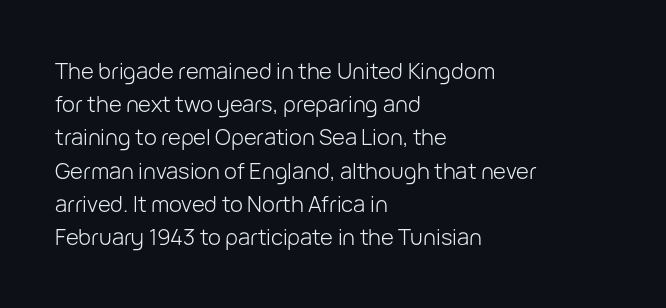
Q: Is the text bold? A: No.
Q: Is the text italic (slanted)? A: No, it is upright.
Q: Is the text underlined? A: No.
Q: How is the paragraph aligned? A: Left-aligned.
Q: Is the spacing between letters normal or unusually wide? A: Normal.
Q: Is the spacing between lines tight, normal or loose? A: Normal.
